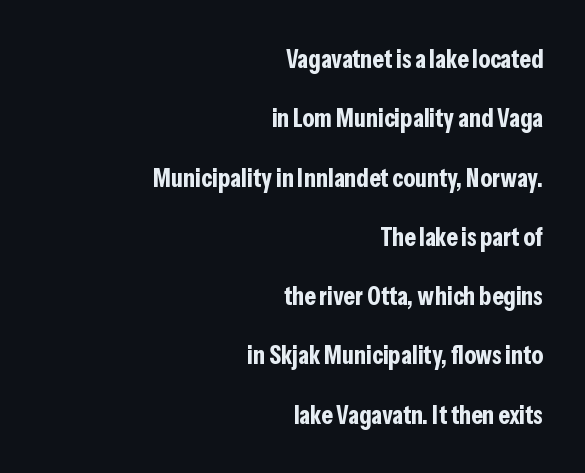
This sample uses an upright cut, with every glyph sitting square on the baseline. Notice the wide empty band between every row — that's loose leading. Short note: letters normally spaced. Horizontal alignment here is rightward, an uncommon choice for prose.
